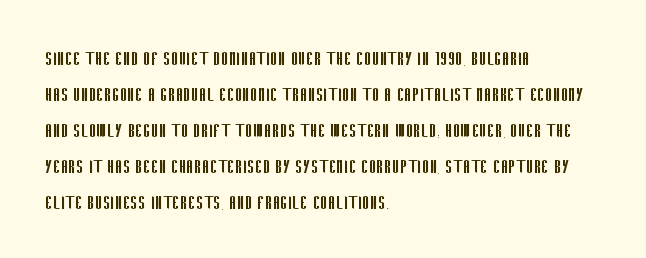
The image shows 23 px text type, upright; set left-aligned, normal line spacing (1.56x), normal letter spacing, not underlined.
